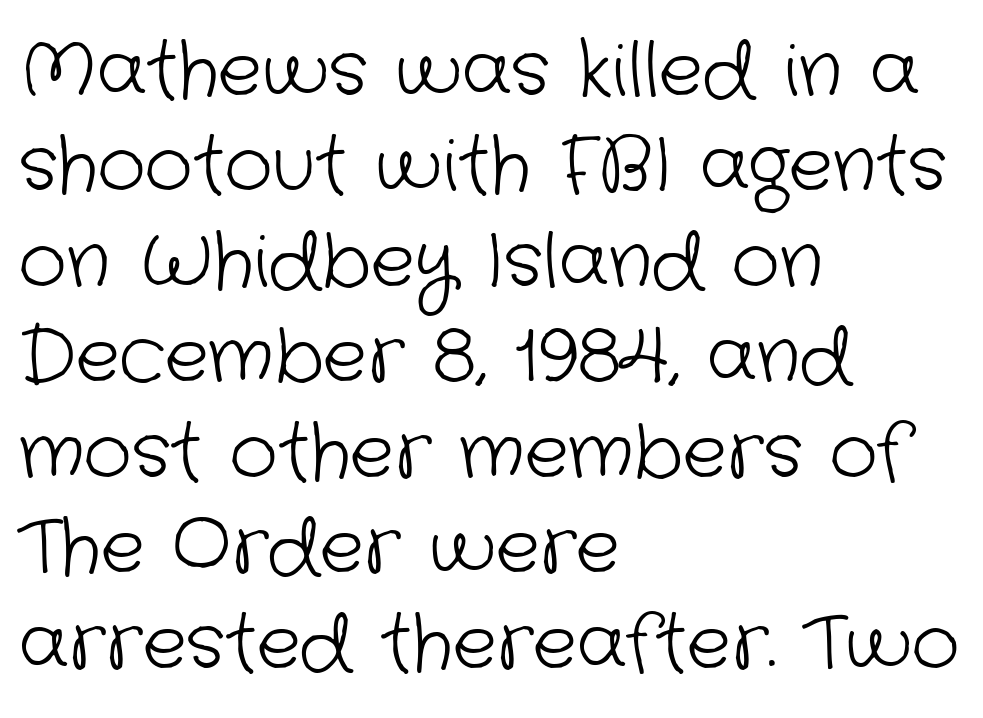
The image shows 74 px light sans-serif type; set left-aligned, normal line spacing (1.29x), normal letter spacing, not underlined; low stroke contrast and a medium x-height.
